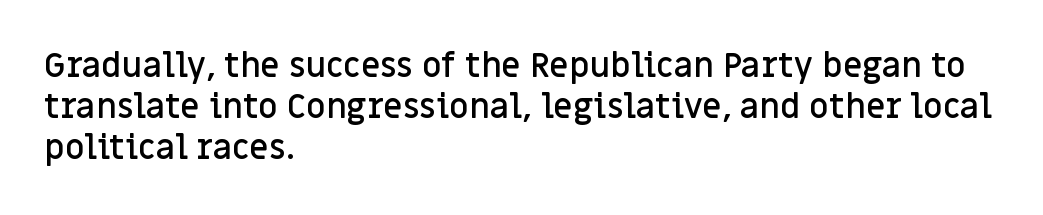
The image shows 34 px semibold sans-serif type, upright; set left-aligned, line spacing 1.2x, normal letter spacing, not underlined; low stroke contrast and a large x-height.
